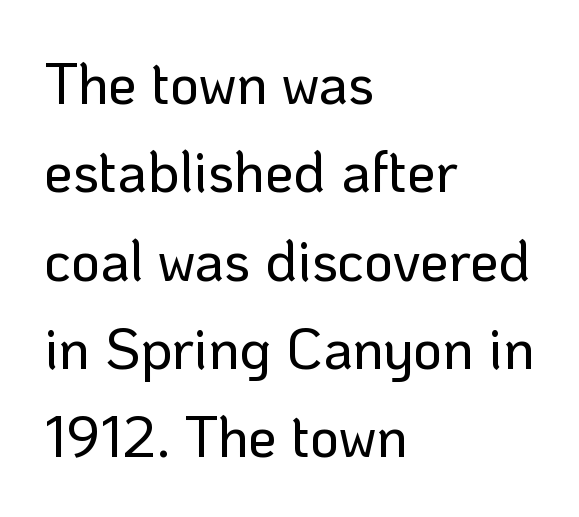
Q: Is the text italic (slanted)? A: No, it is upright.
Q: Is the typeface a serif or a sans-serif typeface? A: Sans-serif.
Q: Is the text underlined? A: No.
Q: How is the paragraph aligned? A: Left-aligned.
Q: Is the spacing between letters normal or unusually wide? A: Normal.
Q: Is the spacing between lines tight, normal or loose? A: Normal.
Q: Width (condensed, normal, or wide)? A: Normal.
Q: Stroke contrast? A: Low.
Q: x-height? A: Medium.
Q: Monospaced? A: No.
